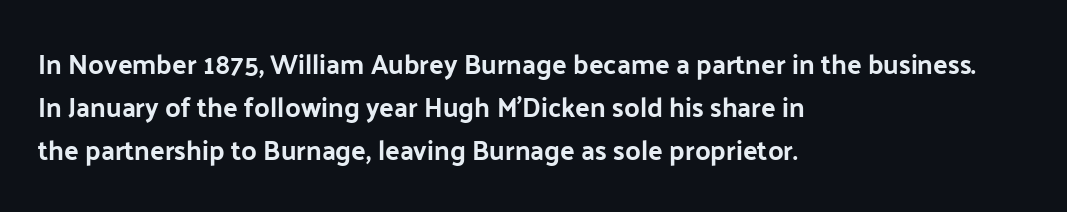
{"italic": "no", "underline": "no", "align": "left", "line_spacing": "normal", "line_spacing_ratio": 1.59, "letter_spacing": "normal", "letter_spacing_em": 0.0, "glyph_px": 27}
